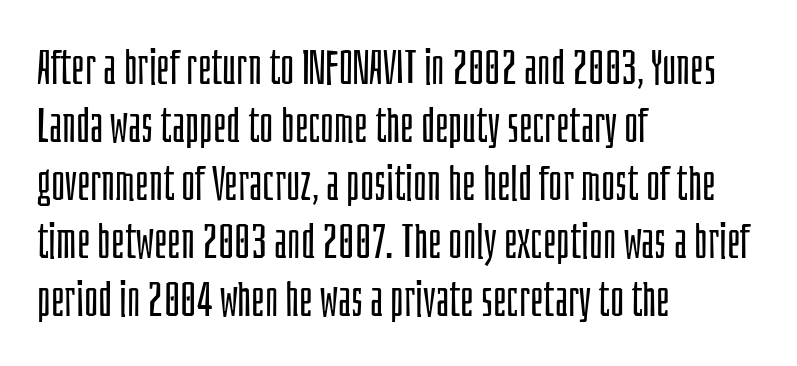
{"serif": "no", "italic": "no", "bold": "no", "weight": "light", "width": "condensed", "stroke_contrast": "low", "x_height": "large", "monospaced": "no", "underline": "no", "align": "left", "line_spacing_ratio": 1.21, "letter_spacing": "normal", "letter_spacing_em": 0.0, "glyph_px": 48}
